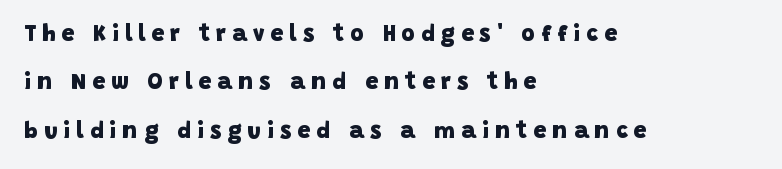
Q: Is the text bold? A: Yes.
Q: Is the text underlined? A: No.
Q: How is the paragraph aligned? A: Left-aligned.
Q: Is the spacing between letters normal or unusually wide? A: Unusually wide.
Q: Is the spacing between lines tight, normal or loose? A: Loose.
